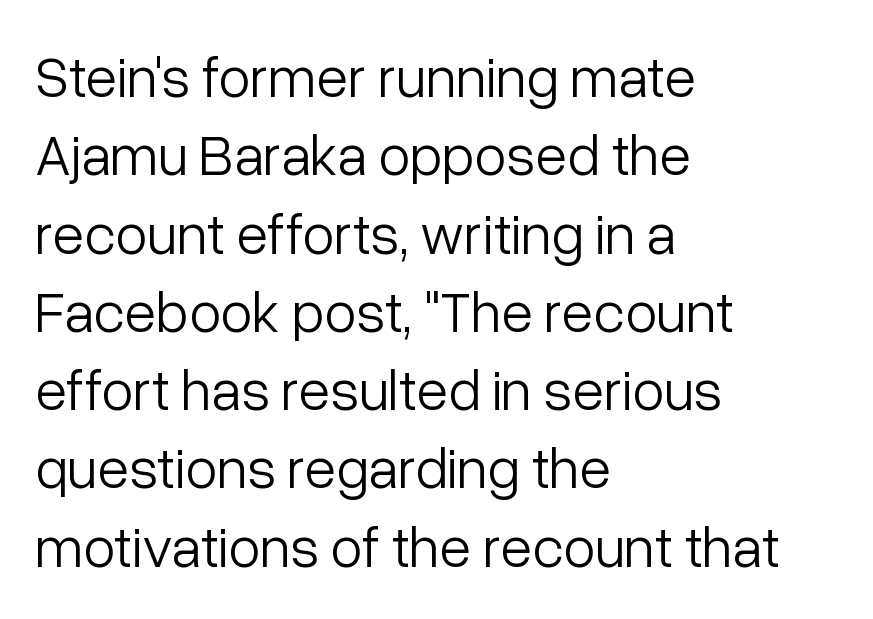
Q: Is the text bold? A: No.
Q: Is the text italic (slanted)? A: No, it is upright.
Q: Is the typeface a serif or a sans-serif typeface? A: Sans-serif.
Q: Is the text underlined? A: No.
Q: How is the paragraph aligned? A: Left-aligned.
Q: Is the spacing between letters normal or unusually wide? A: Normal.
Q: Is the spacing between lines tight, normal or loose? A: Normal.
Q: Width (condensed, normal, or wide)? A: Normal.
Q: Stroke contrast? A: Low.
Q: x-height? A: Medium.
Q: Monospaced? A: No.
